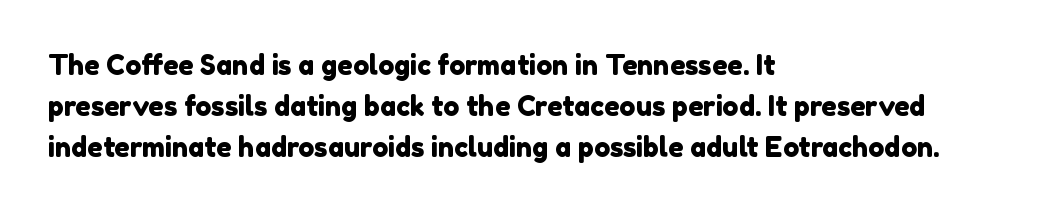
The image shows 27 px text type; set left-aligned, normal line spacing (1.51x), normal letter spacing, not underlined.
